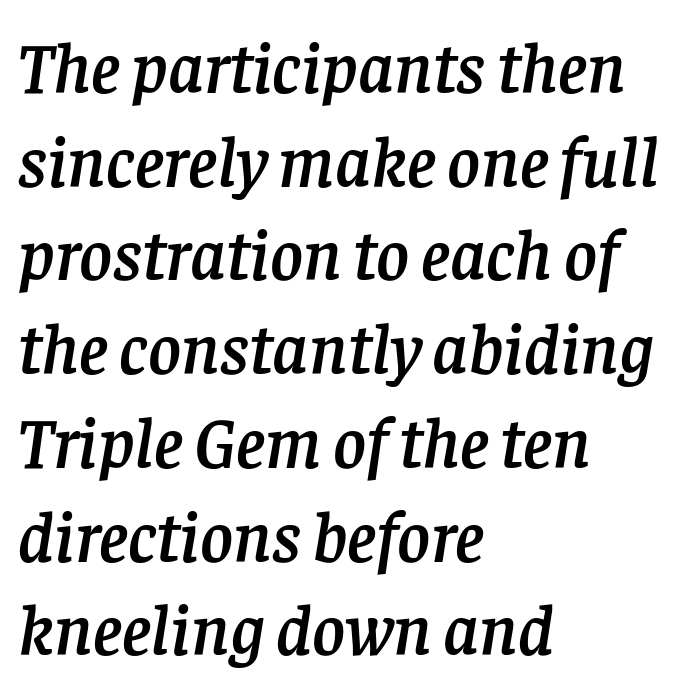
The image shows 71 px serif type, italic (leaning right); set left-aligned, normal line spacing (1.32x), normal letter spacing, not underlined; low stroke contrast and a large x-height.
